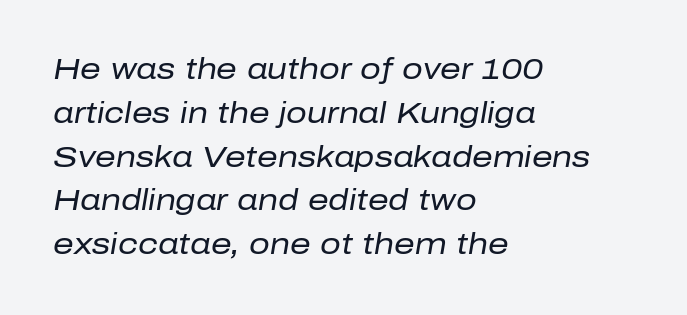
The image shows 29 px regular-weight type, italic (leaning right); set left-aligned, normal line spacing (1.51x), normal letter spacing, not underlined; low stroke contrast and a medium x-height.
